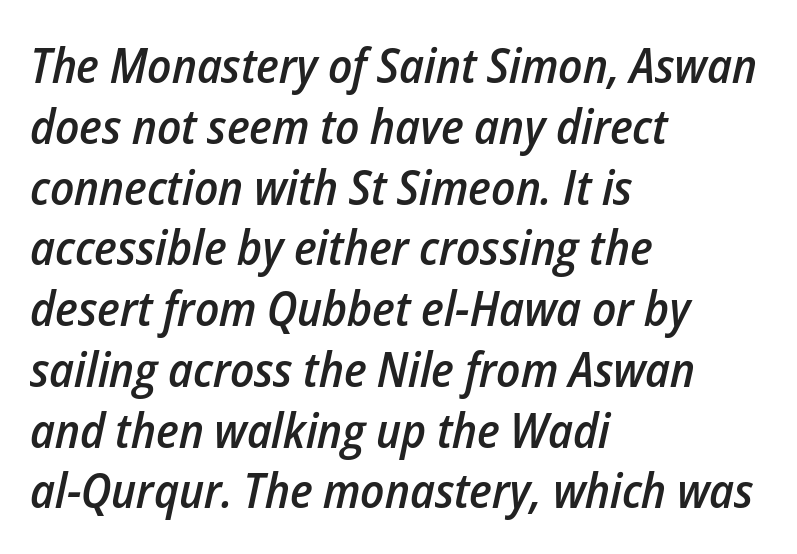
{"italic": "yes", "lean": "right", "slant_degrees": 12, "bold": "semi", "weight": "semibold", "width": "condensed", "stroke_contrast": "low", "x_height": "medium", "monospaced": "no", "underline": "no", "align": "left", "line_spacing_ratio": 1.24, "letter_spacing": "normal", "letter_spacing_em": 0.0, "glyph_px": 49}
